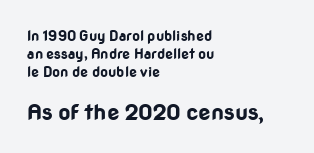
Q: Is the text bold? A: Yes.
Q: Is the text italic (slanted)? A: No, it is upright.
Q: Is the text underlined? A: No.
Q: How is the paragraph aligned? A: Left-aligned.
Q: Is the spacing between letters normal or unusually wide? A: Normal.
Q: Is the spacing between lines tight, normal or loose? A: Normal.
Q: Which block of text is set in a larger size, the first (top) or the second (bottom)? A: The second (bottom) one.
